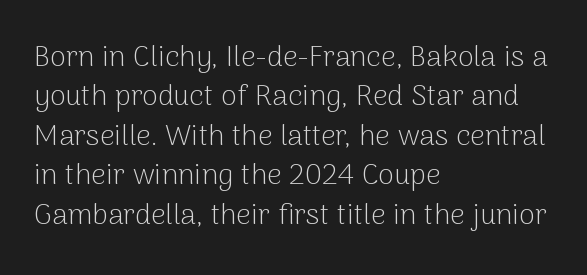
Q: Is the text bold? A: No.
Q: Is the text italic (slanted)? A: No, it is upright.
Q: Is the typeface a serif or a sans-serif typeface? A: Sans-serif.
Q: Is the text underlined? A: No.
Q: How is the paragraph aligned? A: Left-aligned.
Q: Is the spacing between letters normal or unusually wide? A: Normal.
Q: Is the spacing between lines tight, normal or loose? A: Normal.
Q: Width (condensed, normal, or wide)? A: Normal.
Q: Stroke contrast? A: Low.
Q: x-height? A: Medium.
Q: Monospaced? A: No.
